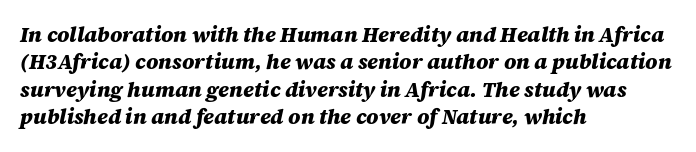
Q: Is the text bold? A: Yes.
Q: Is the text italic (slanted)? A: Yes, it leans right by about 12 degrees.
Q: Is the text underlined? A: No.
Q: How is the paragraph aligned? A: Left-aligned.
Q: Is the spacing between letters normal or unusually wide? A: Normal.
Q: Is the spacing between lines tight, normal or loose? A: Normal.
